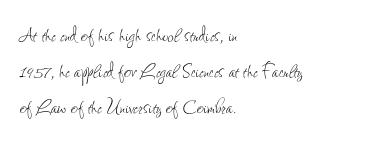
The image shows 24 px text type; set left-aligned, normal line spacing (1.51x), normal letter spacing, not underlined.
